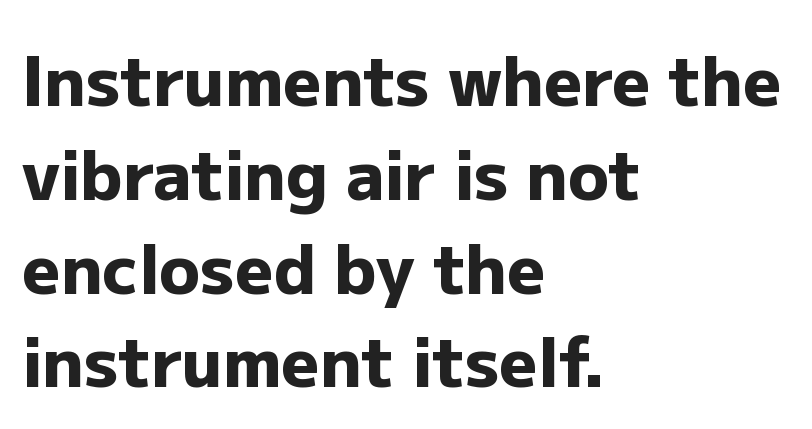
The tracking reads as untouched default to a designer's eye. The block of text has a typical density, with ordinary space between rows. Alignment: flush left. This is the regular roman posture of the typeface. These lines are composed in type without serifs.
